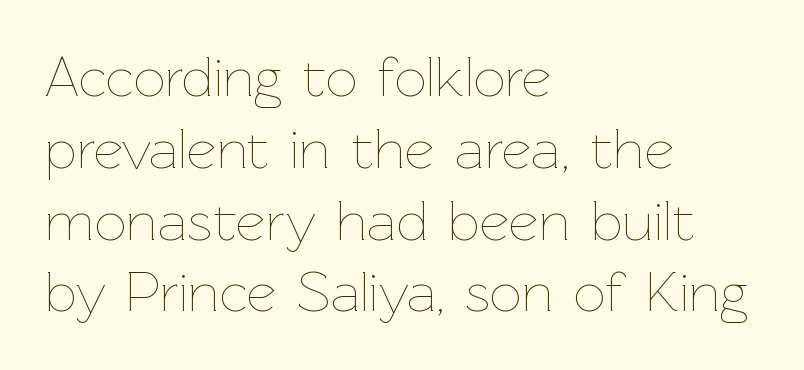
The image shows 57 px thin type, upright; set left-aligned, normal line spacing (1.26x), normal letter spacing, not underlined; low stroke contrast and a medium x-height.
